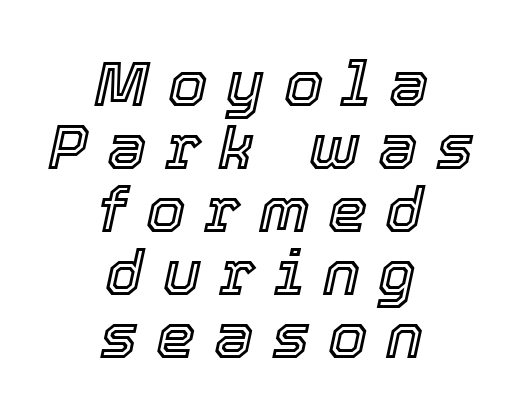
{"italic": "yes", "lean": "right", "slant_degrees": 12, "width": "normal", "x_height": "medium", "monospaced": "no", "underline": "no", "align": "center", "line_spacing": "tight", "line_spacing_ratio": 1.0, "letter_spacing": "wide", "letter_spacing_em": 0.29, "glyph_px": 63}
